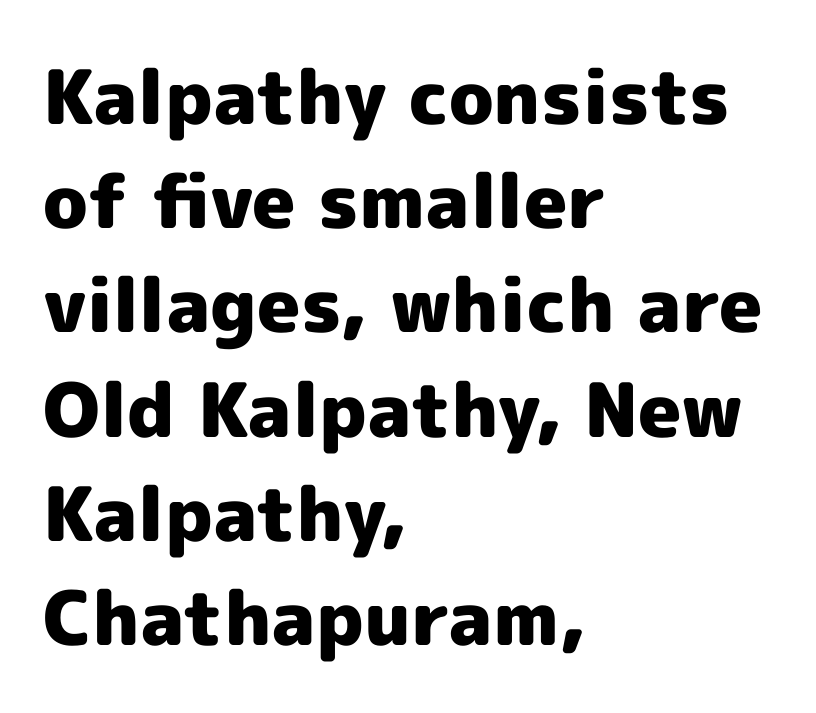
{"serif": "no", "italic": "no", "bold": "yes", "weight": "heavy", "width": "normal", "x_height": "medium", "monospaced": "no", "underline": "no", "align": "left", "line_spacing": "normal", "line_spacing_ratio": 1.39, "letter_spacing": "normal", "letter_spacing_em": 0.0, "glyph_px": 75}
